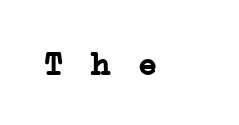
Q: Is the text bold? A: Yes.
Q: Is the typeface a serif or a sans-serif typeface? A: Serif.
Q: Is the text underlined? A: No.
Q: Is the spacing between letters normal or unusually wide? A: Unusually wide.
Q: Width (condensed, normal, or wide)? A: Wide.
Q: Stroke contrast? A: Low.
Q: x-height? A: Medium.
Q: Monospaced? A: Yes.
